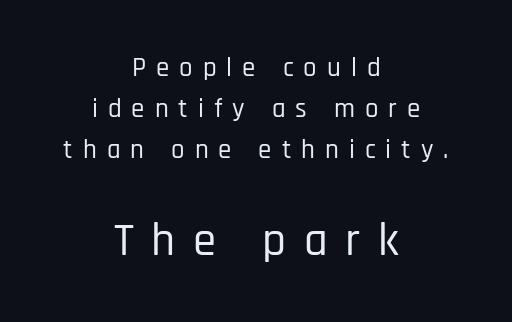
{"serif": "no", "italic": "no", "width": "condensed", "stroke_contrast": "low", "x_height": "large", "monospaced": "no", "underline": "no", "align": "center", "line_spacing": "normal", "line_spacing_ratio": 1.52, "letter_spacing": "wide", "letter_spacing_em": 0.37, "larger_block": "second", "size_ratio": 1.74, "glyph_px": 47}
